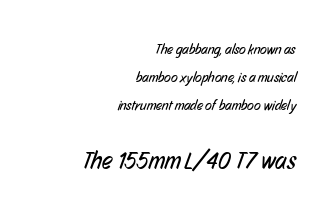
The image shows 24 px text type; set right-aligned, loose line spacing (2.01x), normal letter spacing, not underlined; the second (bottom) block is 1.71x larger.
